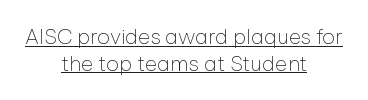
The image shows 21 px text type, upright; set centered, normal line spacing (1.27x), normal letter spacing, underlined.
